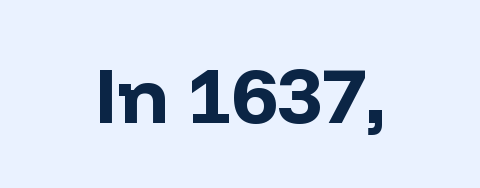
The image shows 78 px bold sans-serif type, upright; set centered, normal letter spacing, not underlined; low stroke contrast and a medium x-height.
